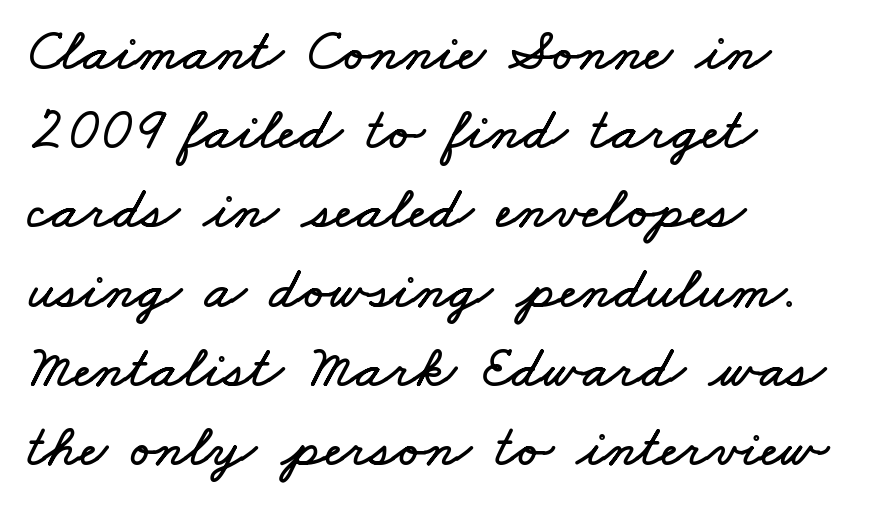
The image shows 60 px wide type; set left-aligned, normal line spacing (1.32x), normal letter spacing, not underlined; low stroke contrast and a small x-height.
